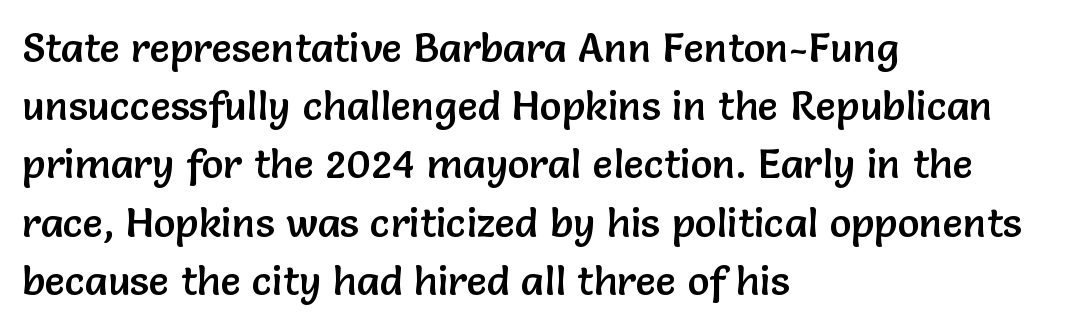
Proportional: the letters do not fall into vertical columns. The type is set solid horizontally, with unmodified tracking. You can tell from the bare stems that sans-serif type was used. A classic flush-left, rag-right setting is used for this passage.
